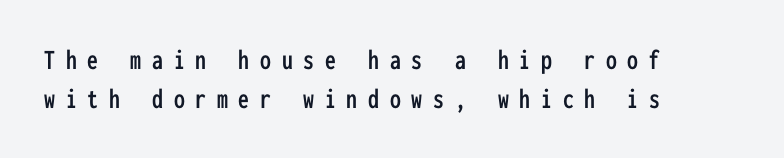
Q: Is the text italic (slanted)? A: No, it is upright.
Q: Is the typeface a serif or a sans-serif typeface? A: Sans-serif.
Q: Is the text underlined? A: No.
Q: How is the paragraph aligned? A: Left-aligned.
Q: Is the spacing between letters normal or unusually wide? A: Unusually wide.
Q: Is the spacing between lines tight, normal or loose? A: Normal.
Q: Width (condensed, normal, or wide)? A: Condensed.
Q: Stroke contrast? A: Low.
Q: x-height? A: Medium.
Q: Monospaced? A: Yes.
